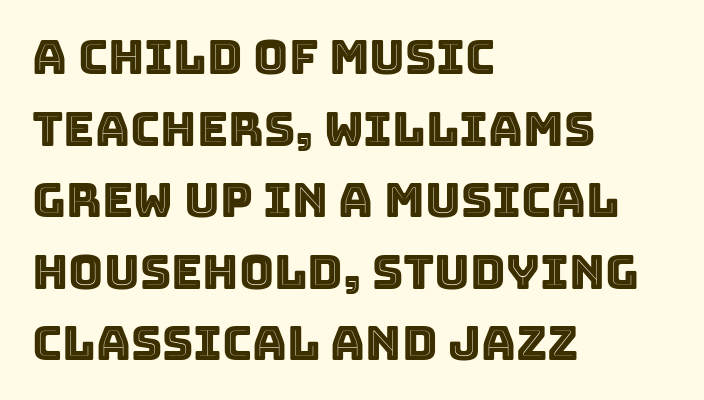
The image shows 48 px text type, upright; set left-aligned, normal line spacing (1.49x), normal letter spacing, not underlined; a large x-height.
